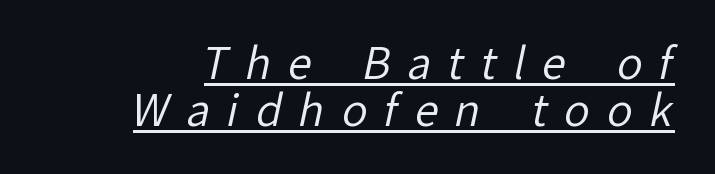
Q: Is the text bold? A: No.
Q: Is the typeface a serif or a sans-serif typeface? A: Sans-serif.
Q: Is the text underlined? A: Yes.
Q: Is the spacing between letters normal or unusually wide? A: Unusually wide.
Q: Is the spacing between lines tight, normal or loose? A: Tight.
Q: Width (condensed, normal, or wide)? A: Normal.
Q: Stroke contrast? A: Low.
Q: x-height? A: Medium.
Q: Monospaced? A: No.
